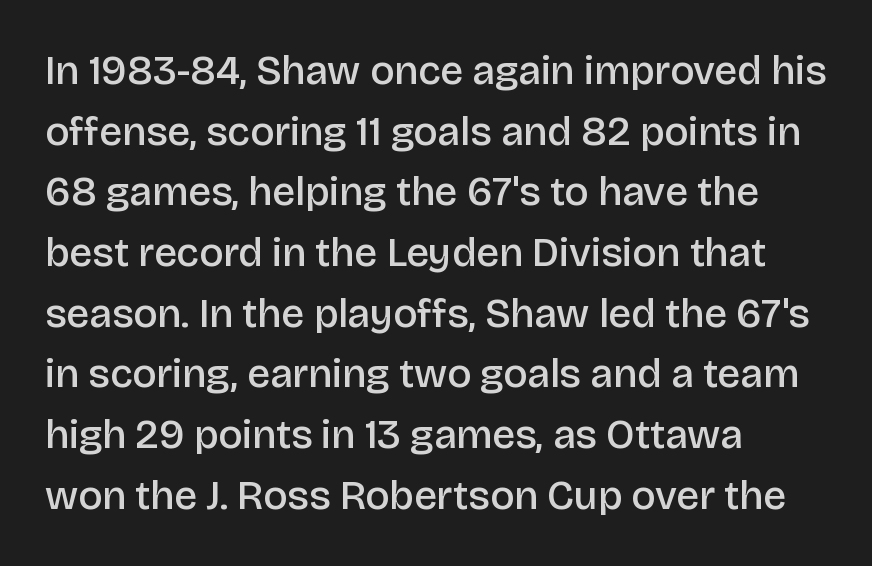
The image shows 41 px semibold sans-serif type, upright; set left-aligned, normal line spacing (1.48x), normal letter spacing, not underlined; low stroke contrast and a large x-height.
